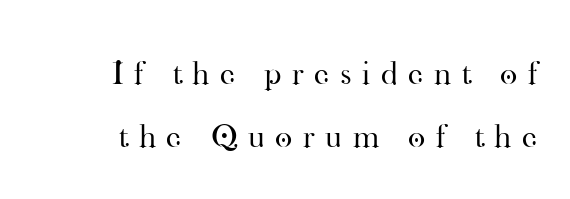
The image shows 33 px regular-weight serif type, upright; set right-aligned, loose line spacing (1.92x), unusually wide letter spacing (+0.32 em), not underlined; high stroke contrast and a small x-height.
